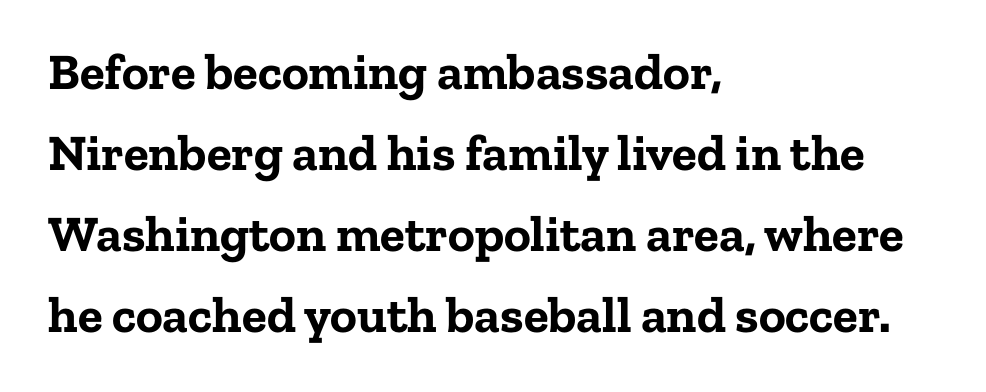
Q: Is the text bold? A: Yes.
Q: Is the text italic (slanted)? A: No, it is upright.
Q: Is the typeface a serif or a sans-serif typeface? A: Serif.
Q: Is the text underlined? A: No.
Q: How is the paragraph aligned? A: Left-aligned.
Q: Is the spacing between letters normal or unusually wide? A: Normal.
Q: Is the spacing between lines tight, normal or loose? A: Normal.
Q: Width (condensed, normal, or wide)? A: Normal.
Q: Stroke contrast? A: Low.
Q: x-height? A: Medium.
Q: Monospaced? A: No.
